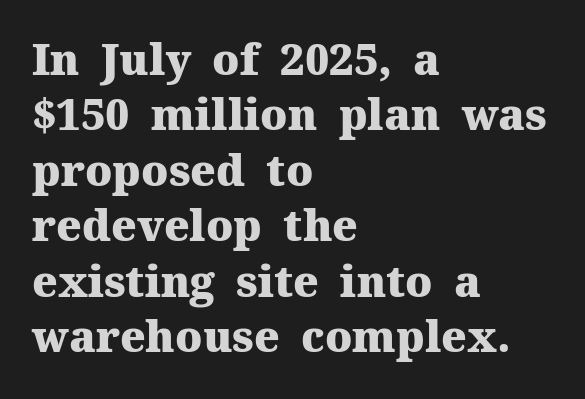
{"serif": "yes", "italic": "no", "bold": "yes", "weight": "heavy", "width": "normal", "stroke_contrast": "medium", "x_height": "medium", "monospaced": "no", "underline": "no", "align": "left", "line_spacing": "normal", "line_spacing_ratio": 1.29, "letter_spacing": "normal", "letter_spacing_em": 0.0, "glyph_px": 43}
